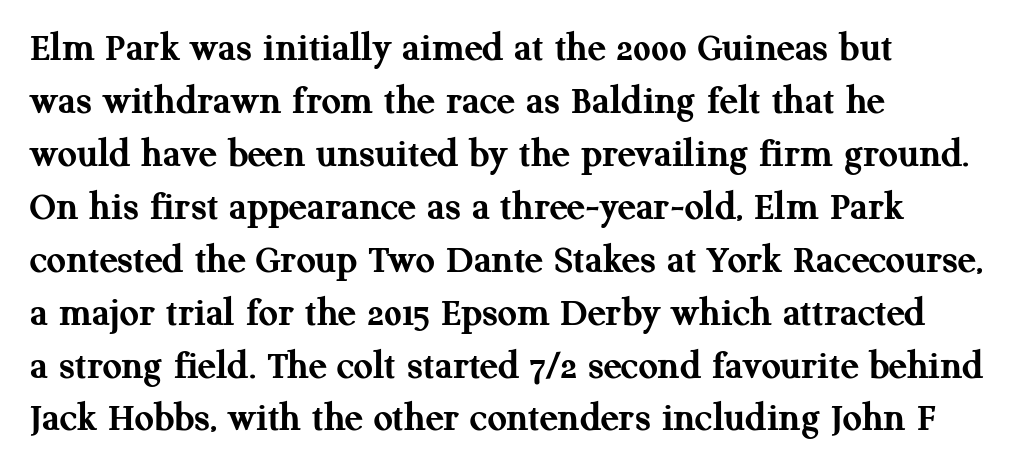
Q: Is the text bold? A: Yes.
Q: Is the text italic (slanted)? A: No, it is upright.
Q: Is the typeface a serif or a sans-serif typeface? A: Serif.
Q: Is the text underlined? A: No.
Q: How is the paragraph aligned? A: Left-aligned.
Q: Is the spacing between letters normal or unusually wide? A: Normal.
Q: Is the spacing between lines tight, normal or loose? A: Normal.
Q: Width (condensed, normal, or wide)? A: Normal.
Q: Stroke contrast? A: Medium.
Q: x-height? A: Medium.
Q: Monospaced? A: No.
